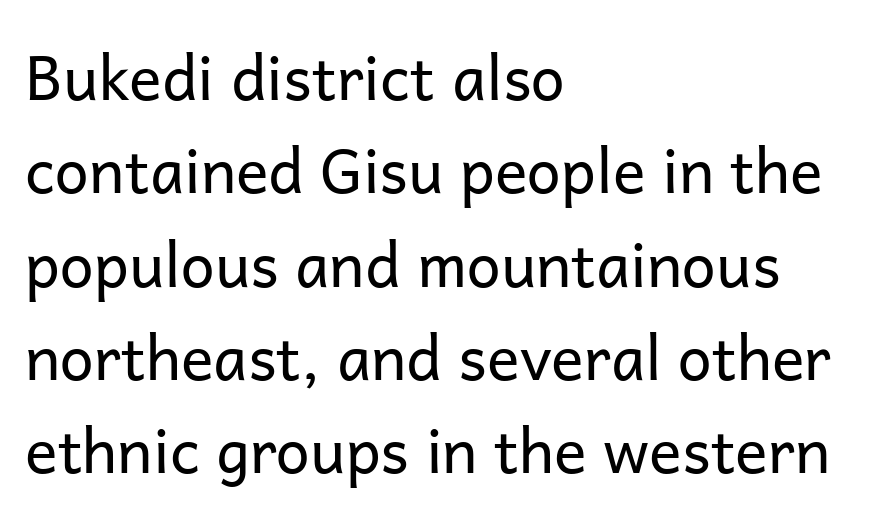
{"serif": "no", "italic": "no", "bold": "no", "weight": "regular", "width": "normal", "stroke_contrast": "low", "x_height": "medium", "monospaced": "no", "underline": "no", "align": "left", "line_spacing": "normal", "line_spacing_ratio": 1.53, "letter_spacing": "normal", "letter_spacing_em": 0.0, "glyph_px": 61}
